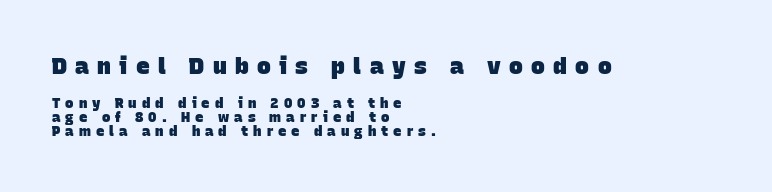
The image shows 23 px bold type; set left-aligned, tight line spacing (1.01x), unusually wide letter spacing (+0.36 em), not underlined; the first (top) block is 1.64x larger.
